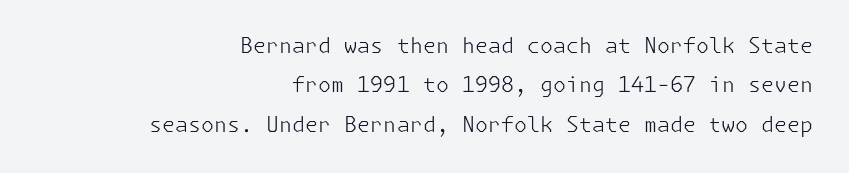
The image shows 21 px text type, upright; set right-aligned, line spacing 1.88x, normal letter spacing, not underlined.
